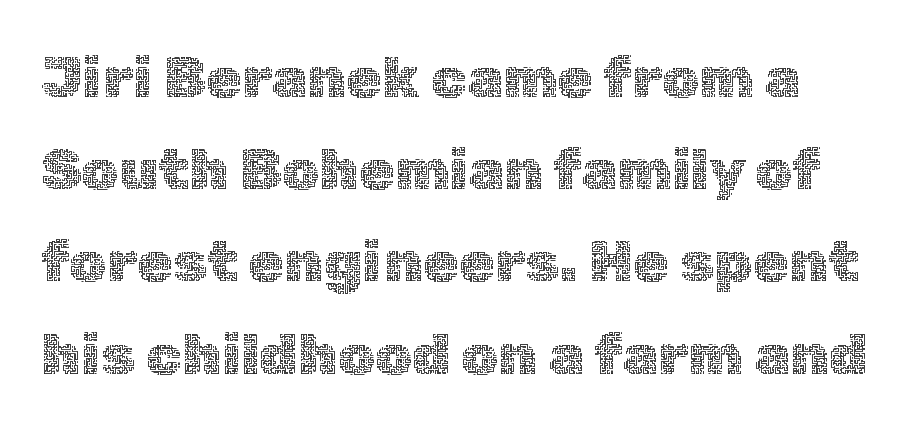
The image shows 58 px thin type, upright; set normal line spacing (1.59x), normal letter spacing, not underlined; a medium x-height.
